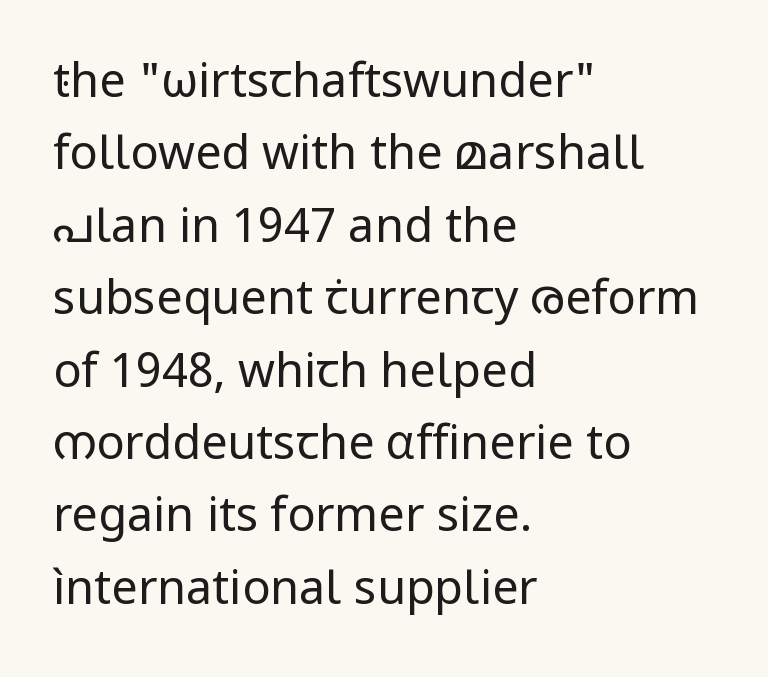
Q: Is the text bold? A: No.
Q: Is the text italic (slanted)? A: No, it is upright.
Q: Is the typeface a serif or a sans-serif typeface? A: Sans-serif.
Q: Is the text underlined? A: No.
Q: How is the paragraph aligned? A: Left-aligned.
Q: Is the spacing between letters normal or unusually wide? A: Normal.
Q: Is the spacing between lines tight, normal or loose? A: Normal.
Q: Width (condensed, normal, or wide)? A: Normal.
Q: Stroke contrast? A: Low.
Q: x-height? A: Medium.
Q: Monospaced? A: No.
